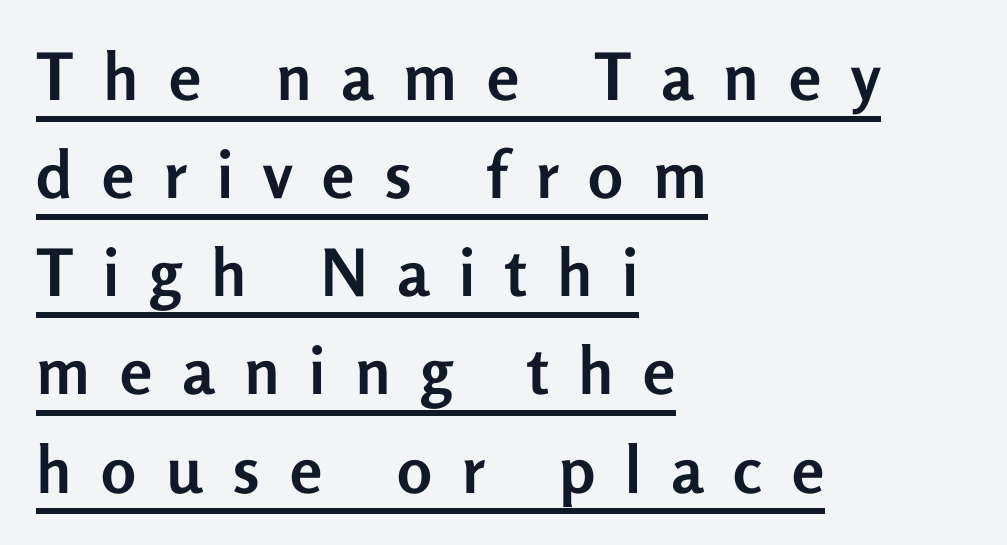
Q: Is the text bold? A: Yes.
Q: Is the text italic (slanted)? A: No, it is upright.
Q: Is the typeface a serif or a sans-serif typeface? A: Sans-serif.
Q: Is the text underlined? A: Yes.
Q: How is the paragraph aligned? A: Left-aligned.
Q: Is the spacing between letters normal or unusually wide? A: Unusually wide.
Q: Is the spacing between lines tight, normal or loose? A: Normal.
Q: Width (condensed, normal, or wide)? A: Normal.
Q: Stroke contrast? A: Low.
Q: x-height? A: Medium.
Q: Monospaced? A: No.
